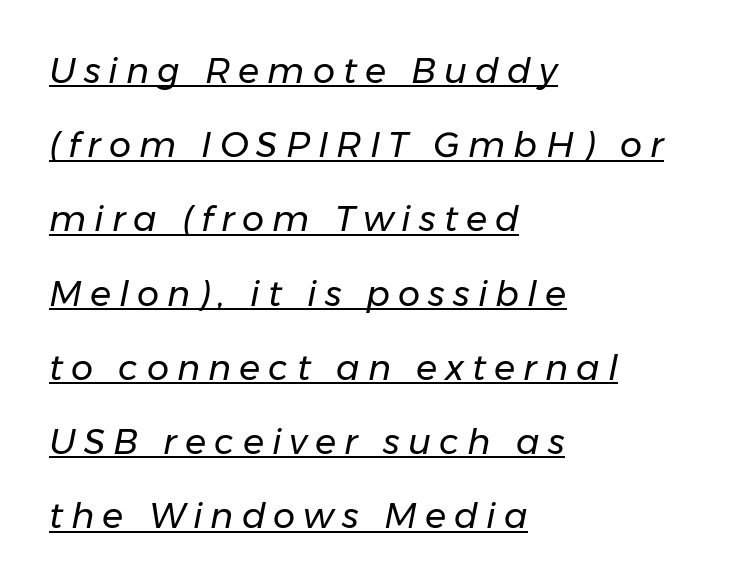
Q: Is the text bold? A: No.
Q: Is the text italic (slanted)? A: Yes, it leans right by about 11 degrees.
Q: Is the text underlined? A: Yes.
Q: How is the paragraph aligned? A: Left-aligned.
Q: Is the spacing between letters normal or unusually wide? A: Unusually wide.
Q: Is the spacing between lines tight, normal or loose? A: Loose.
Q: Width (condensed, normal, or wide)? A: Normal.
Q: Stroke contrast? A: Low.
Q: x-height? A: Medium.
Q: Monospaced? A: No.
